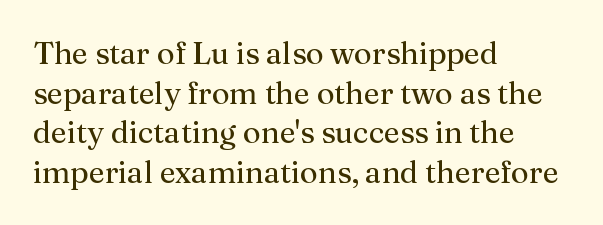
In terms of letterspacing, this is plain default setting. Note the varied advance widths — an 'i' is clearly narrower than an 'm'. When letters stand straight like this, we call the style roman or upright. Regarding serifs, this sample has them. The words here are not underlined.
